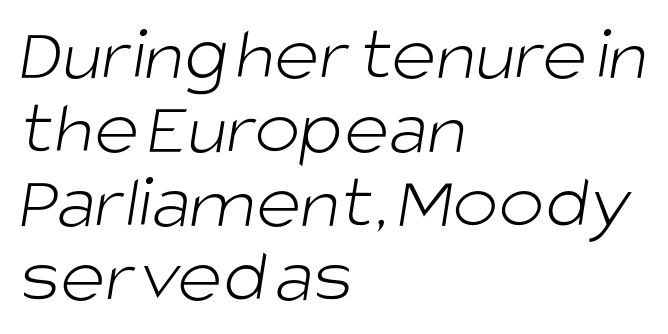
{"serif": "no", "bold": "no", "weight": "light", "width": "normal", "stroke_contrast": "low", "x_height": "large", "monospaced": "no", "underline": "no", "align": "left", "line_spacing": "tight", "line_spacing_ratio": 0.96, "letter_spacing": "normal", "letter_spacing_em": 0.0, "glyph_px": 77}
